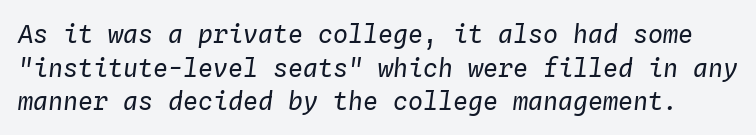
Counters stay open thanks to moderate or lighter strokes. The space beneath each line is pristine and unruled. Does the leading feel generous? No, just average. The tracking reads as untouched default to a designer's eye. The whole block is typeset with a tilt.
